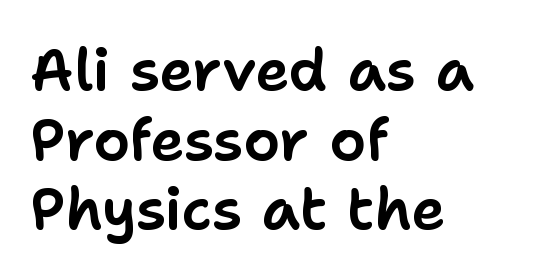
The image shows 58 px sans-serif type, upright; set left-aligned, line spacing 1.2x, normal letter spacing, not underlined; low stroke contrast and a medium x-height.
